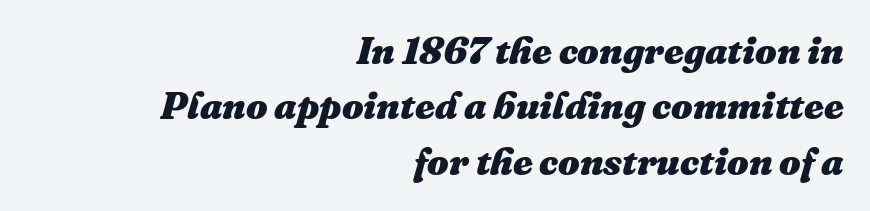
Q: Is the text bold? A: Yes.
Q: Is the text italic (slanted)? A: Yes, it leans right by about 16 degrees.
Q: Is the text underlined? A: No.
Q: How is the paragraph aligned? A: Right-aligned.
Q: Is the spacing between letters normal or unusually wide? A: Normal.
Q: Is the spacing between lines tight, normal or loose? A: Normal.
Q: Width (condensed, normal, or wide)? A: Normal.
Q: Stroke contrast? A: Medium.
Q: x-height? A: Medium.
Q: Monospaced? A: No.
